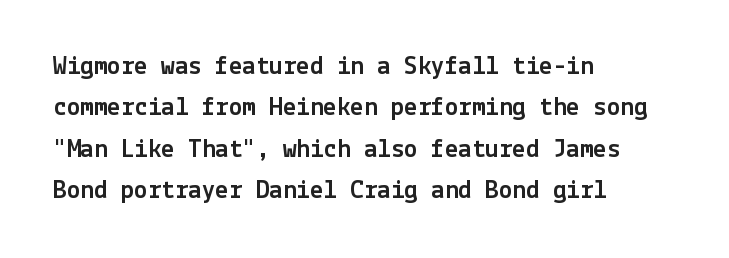
The image shows 27 px text type, upright; set left-aligned, normal line spacing (1.53x), normal letter spacing, not underlined.
